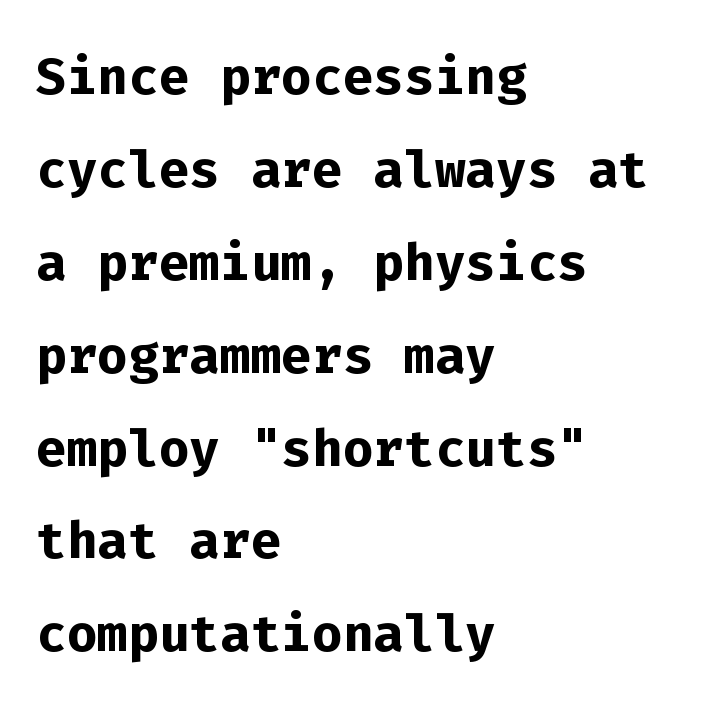
{"serif": "no", "italic": "no", "bold": "yes", "weight": "semibold", "width": "normal", "stroke_contrast": "low", "x_height": "medium", "monospaced": "yes", "underline": "no", "align": "left", "line_spacing": "normal", "line_spacing_ratio": 1.29, "letter_spacing": "normal", "letter_spacing_em": 0.0, "glyph_px": 72}
